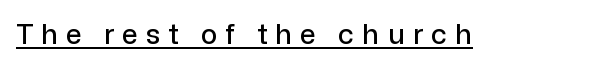
Type style note: lacks serifs. Descenders here cross a horizontal rule under the line. Looks like regular typesetting: each glyph gets only the width it needs. The letters stand upright; this is a roman face. How are the letters spaced? Widely, with obvious added tracking.
